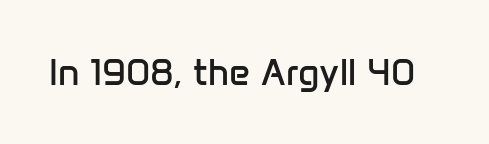
The image shows 37 px regular-weight sans-serif type, upright; set normal letter spacing, not underlined; low stroke contrast and a medium x-height.
